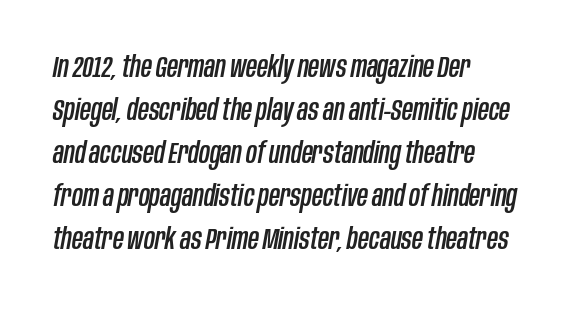
{"italic": "yes", "lean": "right", "slant_degrees": 10, "width": "condensed", "stroke_contrast": "low", "x_height": "large", "monospaced": "no", "underline": "no", "align": "left", "line_spacing": "normal", "line_spacing_ratio": 1.43, "letter_spacing": "normal", "letter_spacing_em": 0.0, "glyph_px": 30}
